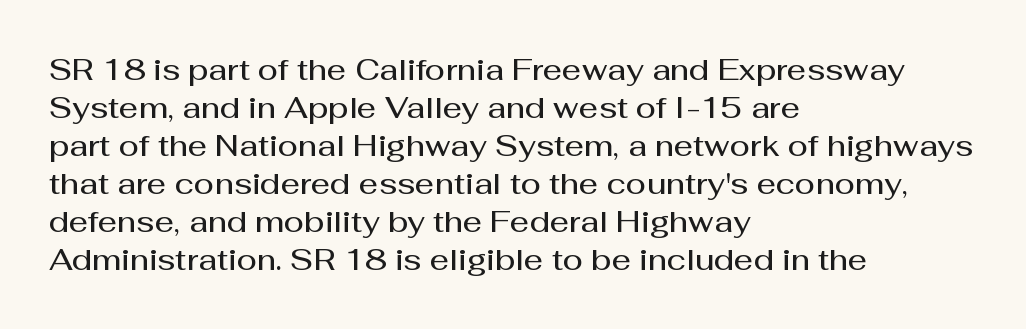
The image shows 30 px semibold sans-serif type, upright; set left-aligned, normal line spacing (1.27x), normal letter spacing, not underlined; medium stroke contrast and a medium x-height.
